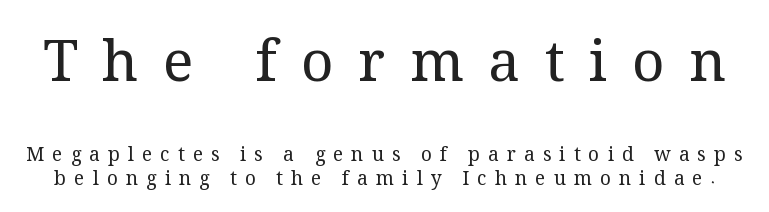
A typesetter would call this leading conventional body-copy spacing. The passage shown is not underscored anywhere. Vertical stems look standard width or narrower in stroke. The letters advance in unequal steps, a hallmark of proportional type. If you squint, the top block still reads clearly — it's the larger of the two.
